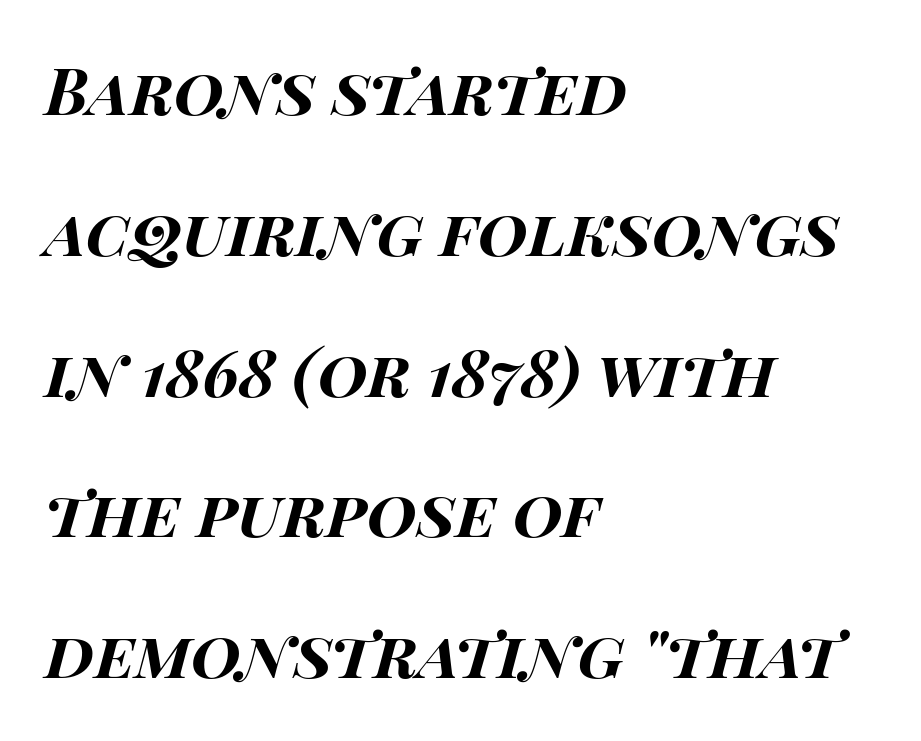
{"italic": "yes", "lean": "right", "slant_degrees": 15, "bold": "yes", "weight": "bold", "width": "wide", "stroke_contrast": "high", "x_height": "large", "monospaced": "no", "underline": "no", "align": "left", "line_spacing": "loose", "line_spacing_ratio": 2.2, "letter_spacing": "normal", "letter_spacing_em": 0.0, "glyph_px": 64}
